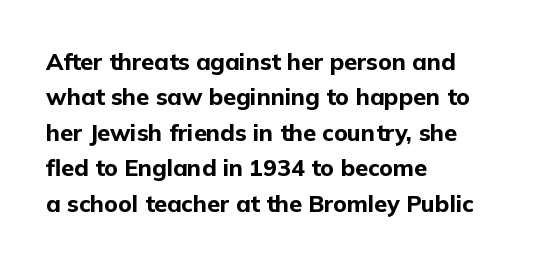
Q: Is the text bold? A: Yes.
Q: Is the text italic (slanted)? A: No, it is upright.
Q: Is the text underlined? A: No.
Q: How is the paragraph aligned? A: Left-aligned.
Q: Is the spacing between letters normal or unusually wide? A: Normal.
Q: Is the spacing between lines tight, normal or loose? A: Normal.
